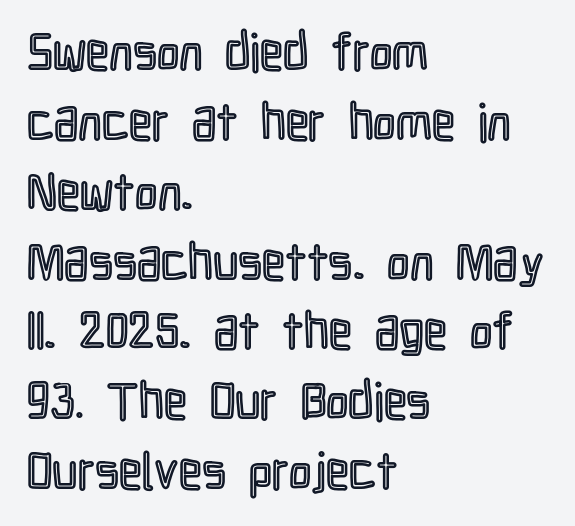
{"italic": "no", "width": "condensed", "x_height": "medium", "monospaced": "no", "underline": "no", "align": "left", "line_spacing": "normal", "line_spacing_ratio": 1.37, "letter_spacing": "normal", "letter_spacing_em": 0.0, "glyph_px": 51}
